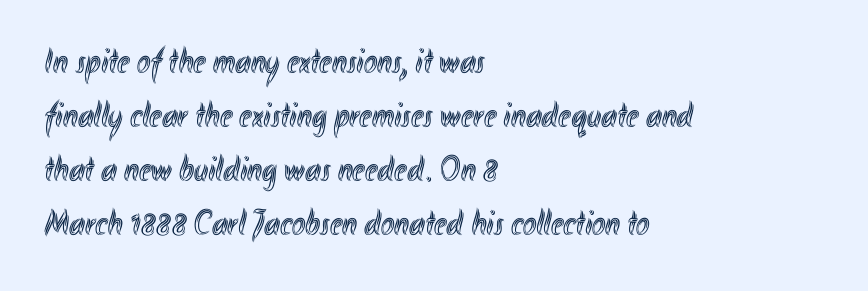
{"width": "condensed", "x_height": "small", "monospaced": "no", "underline": "no", "align": "left", "line_spacing": "normal", "line_spacing_ratio": 1.5, "letter_spacing": "normal", "letter_spacing_em": 0.0, "glyph_px": 36}
